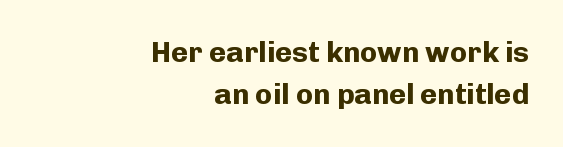
Q: Is the text bold? A: Yes.
Q: Is the text italic (slanted)? A: No, it is upright.
Q: Is the typeface a serif or a sans-serif typeface? A: Sans-serif.
Q: Is the text underlined? A: No.
Q: How is the paragraph aligned? A: Right-aligned.
Q: Is the spacing between letters normal or unusually wide? A: Normal.
Q: Is the spacing between lines tight, normal or loose? A: Normal.
Q: Width (condensed, normal, or wide)? A: Normal.
Q: Stroke contrast? A: Low.
Q: x-height? A: Medium.
Q: Monospaced? A: No.
